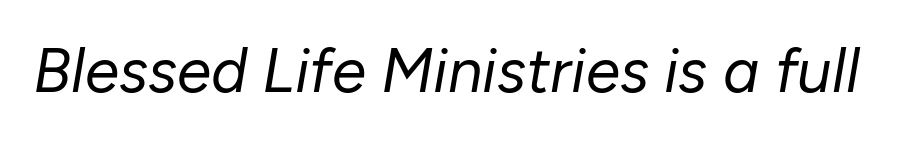
This rendering features lettering with no underline. Looking at the ascenders, they clearly lean. You could call the tracking neutral — neither tight nor loose. The typeface has the unassuming heft of standard copy or less.
